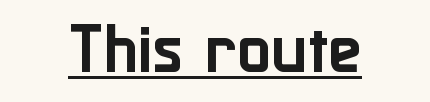
The glyphs in this specimen are sans serif. A rule runs beneath these lines of type. Varying glyph widths throughout — classic text-font behaviour. No italicization has been applied; the sample stays upright.
